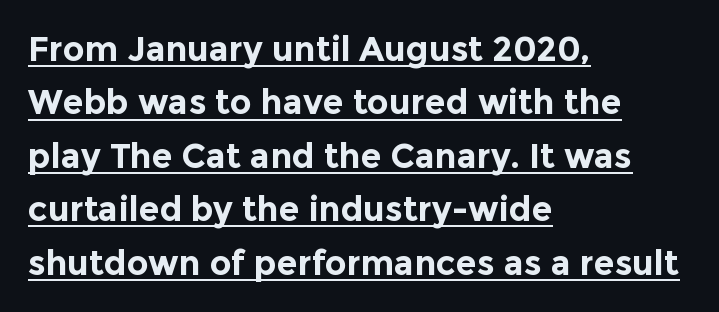
Every character sits straight up, as roman type does. Each word holds together tightly as a unit, with standard inter-letter gaps. Each glyph is drawn with heavy, bold strokes. Left-aligned paragraph, ragged on the right.
